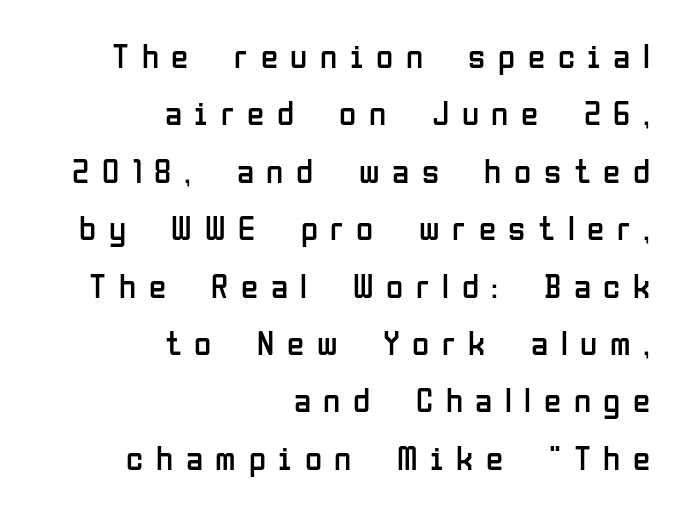
This sample keeps an unexceptional amount of space between lines. The specimen reads as upright at a glance. Each row of text sits above clean, open space. Teacher's note: observe the even right margin — that is flush-right alignment. Proportional: the letters do not fall into vertical columns.
